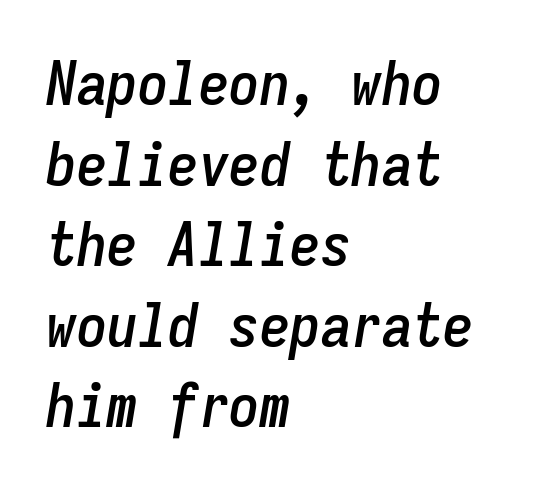
The image shows 61 px condensed type, italic (leaning right), monospaced; set left-aligned, normal line spacing (1.32x), normal letter spacing, not underlined; low stroke contrast and a medium x-height.
